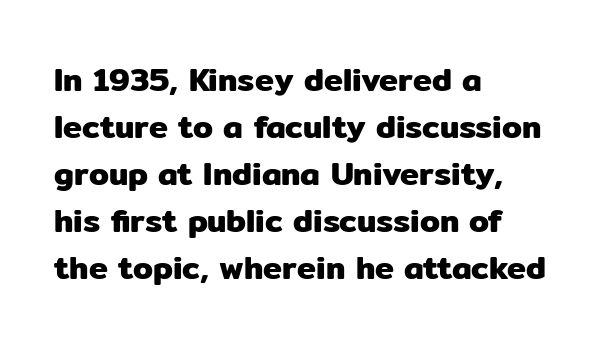
{"serif": "no", "italic": "no", "width": "normal", "stroke_contrast": "low", "x_height": "medium", "monospaced": "no", "underline": "no", "align": "left", "line_spacing": "normal", "line_spacing_ratio": 1.47, "letter_spacing": "normal", "letter_spacing_em": 0.0, "glyph_px": 32}
